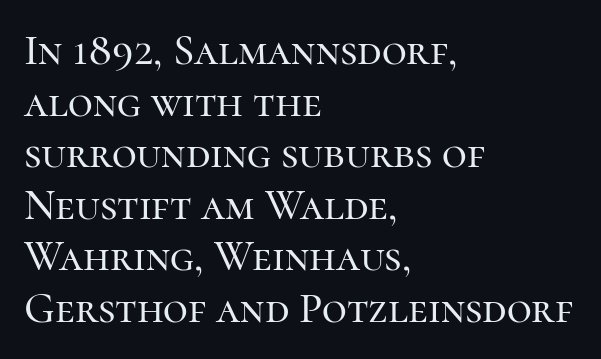
The image shows 43 px serif type, upright; set left-aligned, line spacing 1.2x, normal letter spacing, not underlined; high stroke contrast and a medium x-height.
